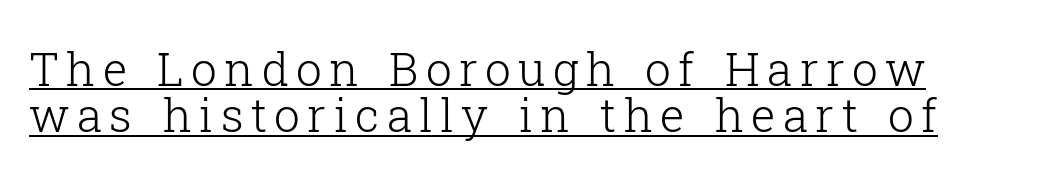
One glance says dense: line gaps are narrower than usual. The passage shown is typed in a proportional face where columns would drift. The passage shown is underscored from start to finish. The designer went with a serif here, giving each stem small feet. The axis of the letterforms is exactly vertical.
